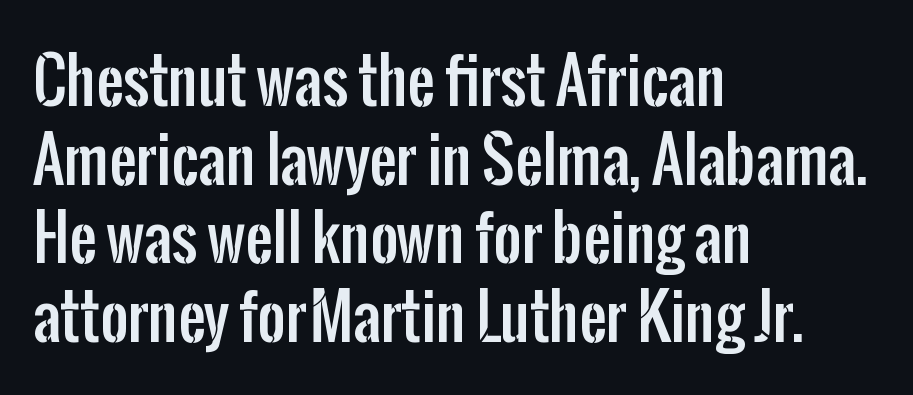
{"serif": "no", "italic": "no", "width": "condensed", "stroke_contrast": "low", "x_height": "medium", "monospaced": "no", "underline": "no", "align": "left", "line_spacing": "normal", "line_spacing_ratio": 1.29, "letter_spacing": "normal", "letter_spacing_em": 0.0, "glyph_px": 61}
